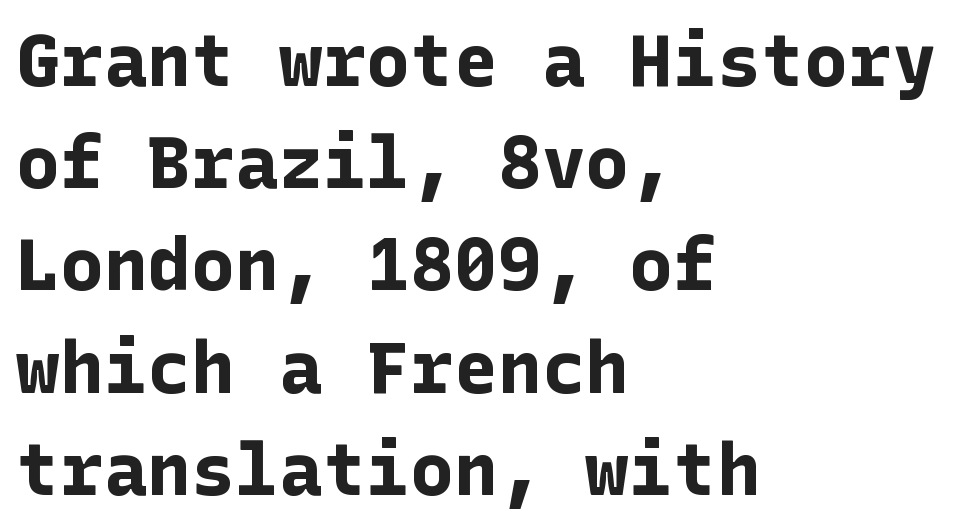
Notice how the stems are strictly vertical — no italics here. This rendering leaves character spacing at its baseline value. The rendering uses a moderate line-height, typical for paragraphs. Check where the strokes stop: nothing finishes them off — pure sans.
